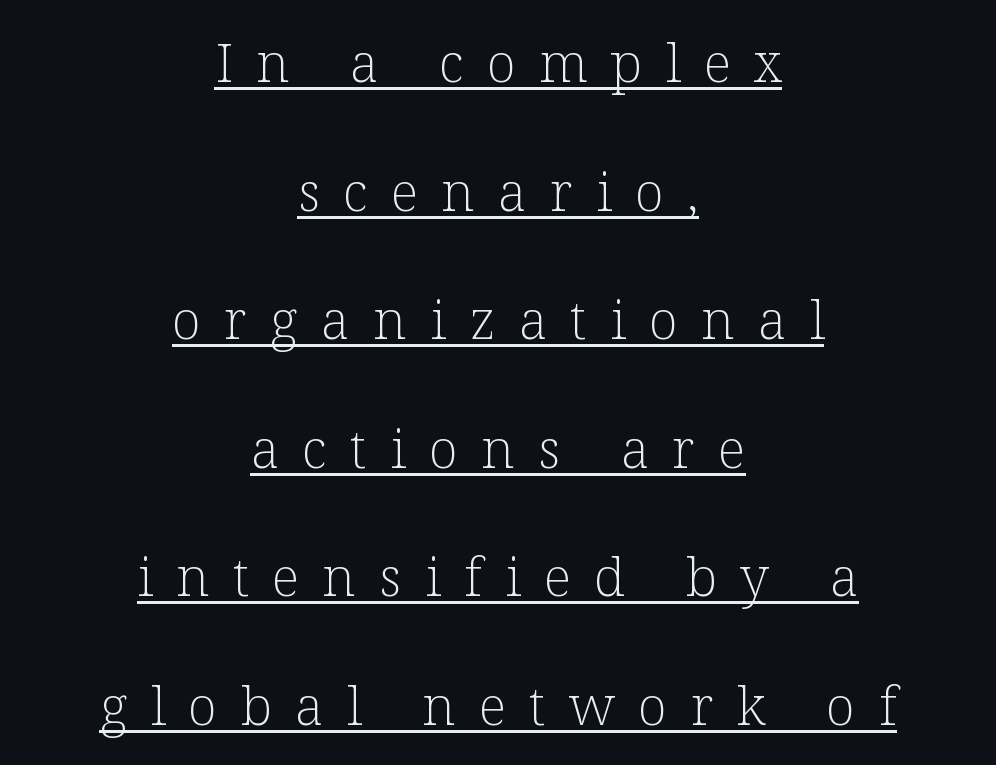
The image shows 54 px light serif type, upright; set centered, loose line spacing (2.38x), unusually wide letter spacing (+0.43 em), underlined; low stroke contrast and a medium x-height.
